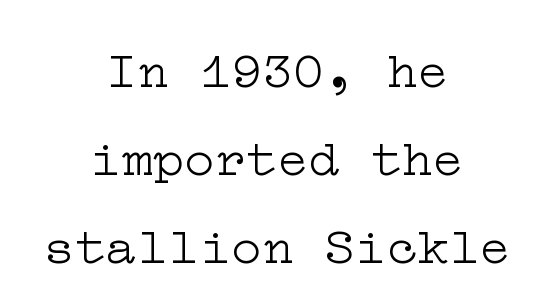
The image shows 52 px light, wide serif type, upright; set centered, normal line spacing (1.69x), normal letter spacing, not underlined; low stroke contrast and a medium x-height.
